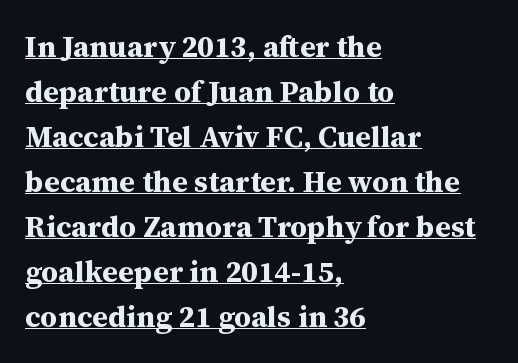
The image shows 30 px bold serif type, upright; set left-aligned, normal line spacing (1.5x), normal letter spacing, underlined; medium stroke contrast and a medium x-height.
